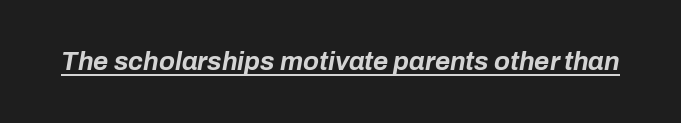
Q: Is the text bold? A: Yes.
Q: Is the text italic (slanted)? A: Yes, it leans right by about 10 degrees.
Q: Is the text underlined? A: Yes.
Q: Is the spacing between letters normal or unusually wide? A: Normal.
